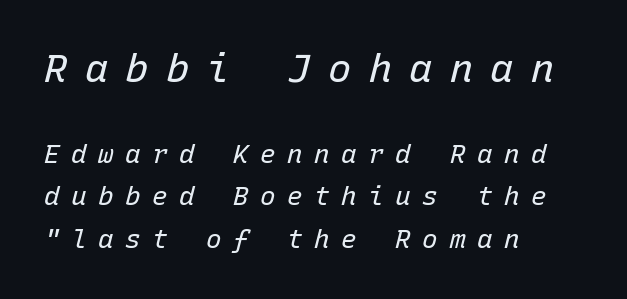
Q: Is the text bold? A: No.
Q: Is the text italic (slanted)? A: Yes, it leans right by about 15 degrees.
Q: Is the text underlined? A: No.
Q: How is the paragraph aligned? A: Left-aligned.
Q: Is the spacing between letters normal or unusually wide? A: Unusually wide.
Q: Is the spacing between lines tight, normal or loose? A: Normal.
Q: Which block of text is set in a larger size, the first (top) or the second (bottom)? A: The first (top) one.
Q: Width (condensed, normal, or wide)? A: Normal.
Q: Stroke contrast? A: Low.
Q: x-height? A: Medium.
Q: Monospaced? A: Yes.
